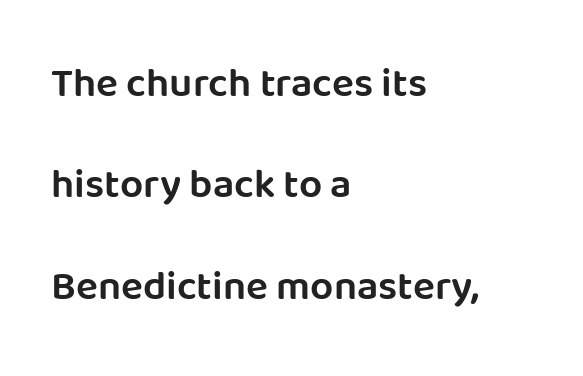
Q: Is the text bold? A: Semi-bold.
Q: Is the text italic (slanted)? A: No, it is upright.
Q: Is the typeface a serif or a sans-serif typeface? A: Sans-serif.
Q: Is the text underlined? A: No.
Q: How is the paragraph aligned? A: Left-aligned.
Q: Is the spacing between letters normal or unusually wide? A: Normal.
Q: Is the spacing between lines tight, normal or loose? A: Loose.
Q: Width (condensed, normal, or wide)? A: Normal.
Q: Stroke contrast? A: Low.
Q: x-height? A: Large.
Q: Monospaced? A: No.
